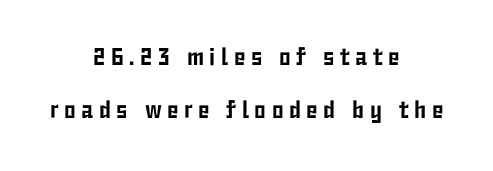
Q: Is the text italic (slanted)? A: No, it is upright.
Q: Is the text underlined? A: No.
Q: How is the paragraph aligned? A: Centered.
Q: Is the spacing between letters normal or unusually wide? A: Unusually wide.
Q: Is the spacing between lines tight, normal or loose? A: Loose.
